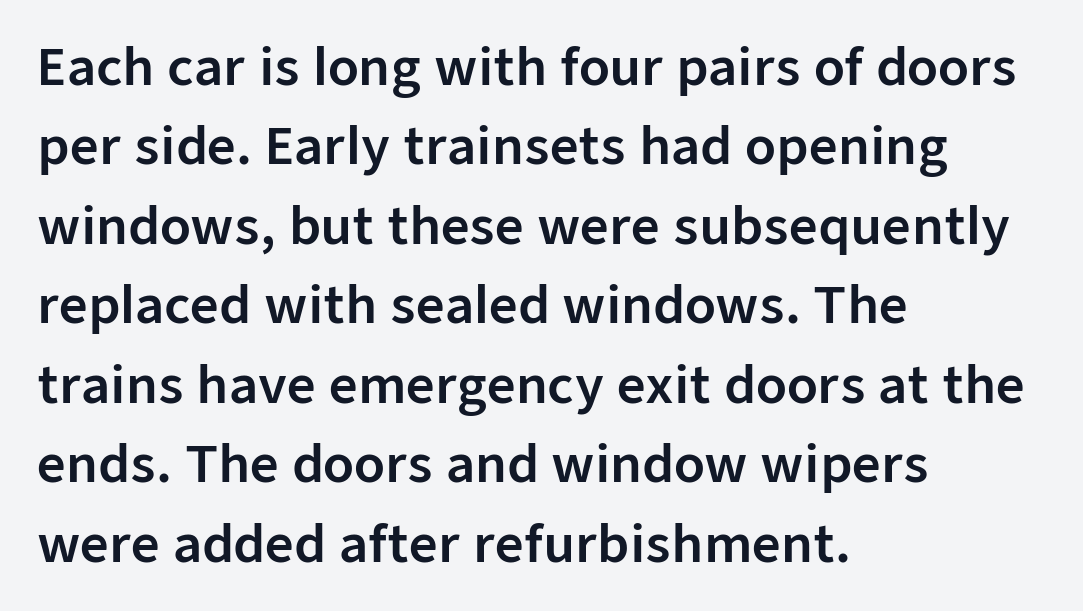
Which margin do the lines hug? The left one — the right edge is uneven. Regarding leading, the lines here are spaced in the standard way. Letterform terminals end flat and unadorned throughout the passage. The rendering keeps characters at their native spacing. Unlike italic type, these characters show no tilt at all. The passage shown is typed in a proportional face where columns would drift.
